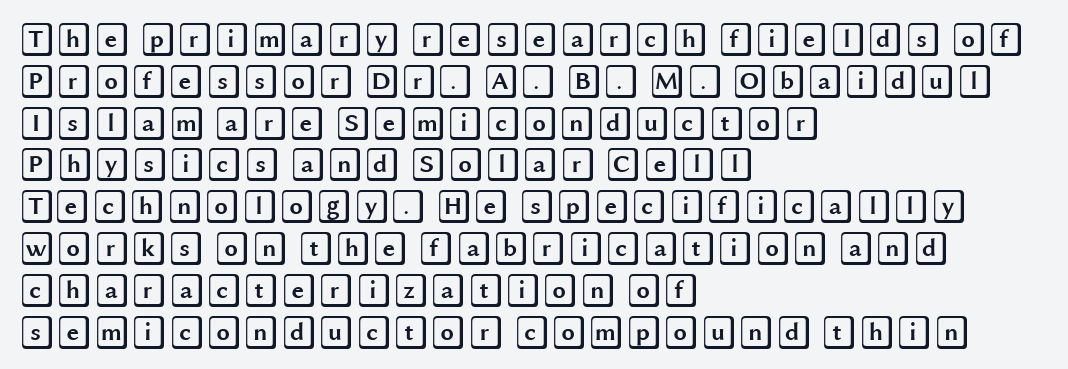
{"italic": "no", "width": "wide", "x_height": "large", "underline": "no", "align": "left", "line_spacing_ratio": 1.23, "letter_spacing": "normal", "letter_spacing_em": 0.0, "glyph_px": 34}
